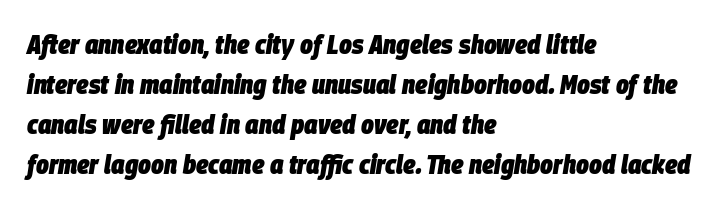
{"italic": "yes", "lean": "right", "slant_degrees": 9, "bold": "yes", "underline": "no", "align": "left", "line_spacing": "normal", "line_spacing_ratio": 1.48, "letter_spacing": "normal", "letter_spacing_em": 0.0, "glyph_px": 27}
